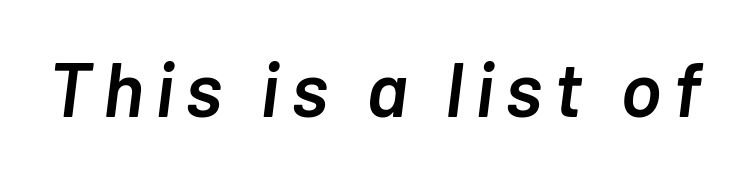
The image shows 77 px semibold type, italic (leaning right); set not underlined; low stroke contrast and a medium x-height.
